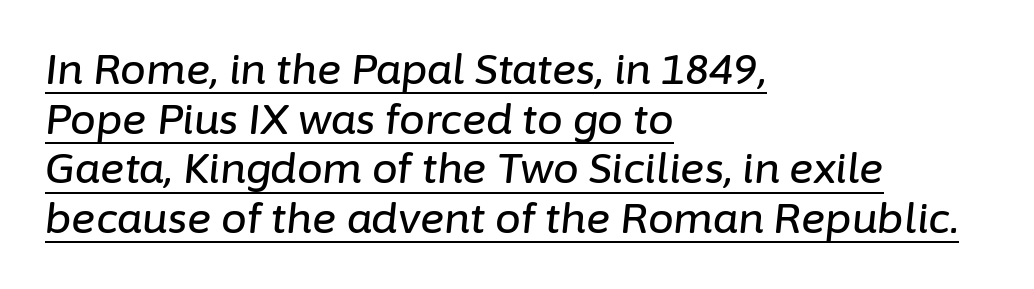
Q: Is the text italic (slanted)? A: Yes, it leans right by about 6 degrees.
Q: Is the text underlined? A: Yes.
Q: How is the paragraph aligned? A: Left-aligned.
Q: Is the spacing between letters normal or unusually wide? A: Normal.
Q: Width (condensed, normal, or wide)? A: Normal.
Q: Stroke contrast? A: Low.
Q: x-height? A: Medium.
Q: Monospaced? A: No.
